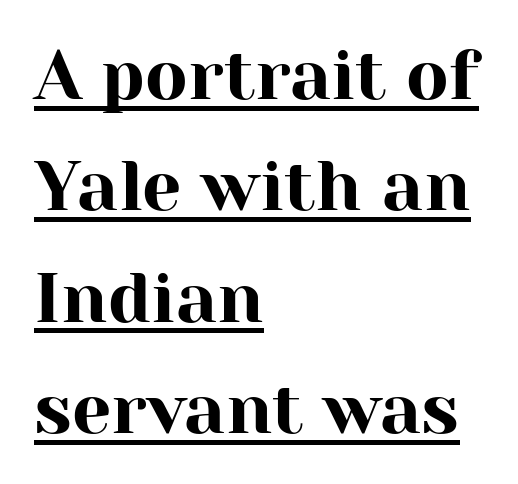
The image shows 70 px serif type, upright; set left-aligned, normal line spacing (1.59x), normal letter spacing, underlined; high stroke contrast and a medium x-height.
